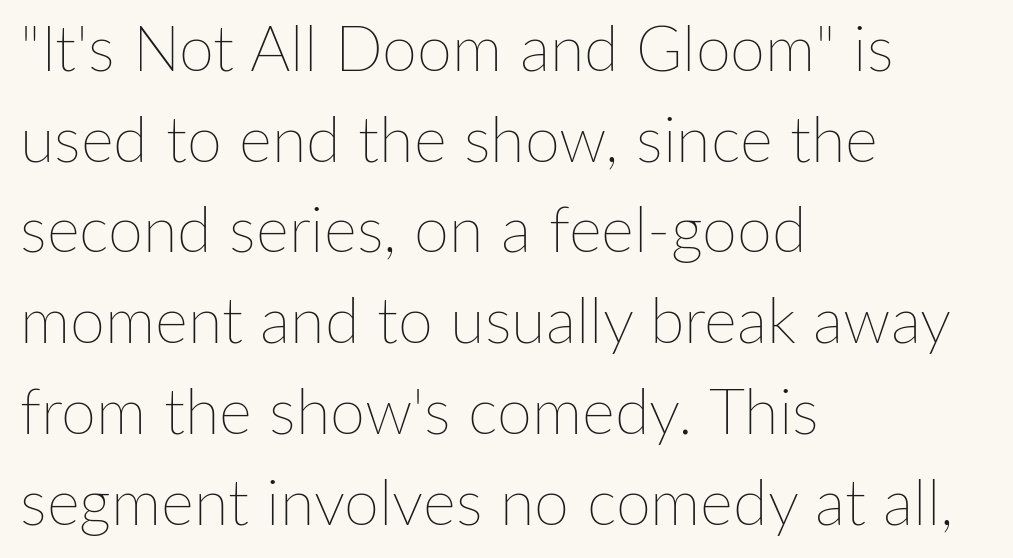
{"italic": "no", "bold": "no", "weight": "thin", "width": "normal", "stroke_contrast": "low", "x_height": "medium", "monospaced": "no", "underline": "no", "align": "left", "line_spacing": "normal", "line_spacing_ratio": 1.44, "letter_spacing": "normal", "letter_spacing_em": 0.0, "glyph_px": 63}
